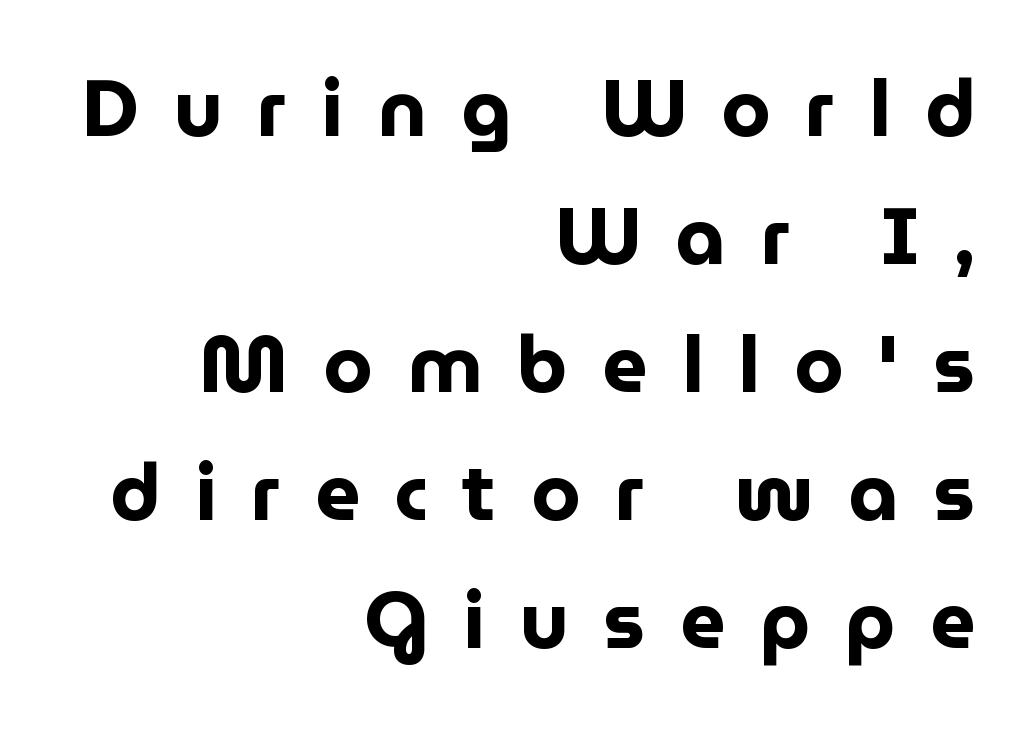
Q: Is the text bold? A: Yes.
Q: Is the text italic (slanted)? A: No, it is upright.
Q: Is the typeface a serif or a sans-serif typeface? A: Sans-serif.
Q: Is the text underlined? A: No.
Q: How is the paragraph aligned? A: Right-aligned.
Q: Is the spacing between letters normal or unusually wide? A: Unusually wide.
Q: Is the spacing between lines tight, normal or loose? A: Normal.
Q: Width (condensed, normal, or wide)? A: Normal.
Q: Stroke contrast? A: Low.
Q: x-height? A: Medium.
Q: Monospaced? A: No.
